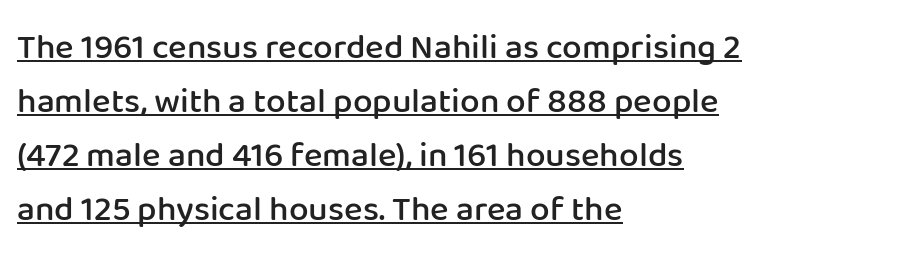
The image shows 35 px semibold sans-serif type, upright; set left-aligned, normal line spacing (1.54x), normal letter spacing, underlined; low stroke contrast and a medium x-height.
